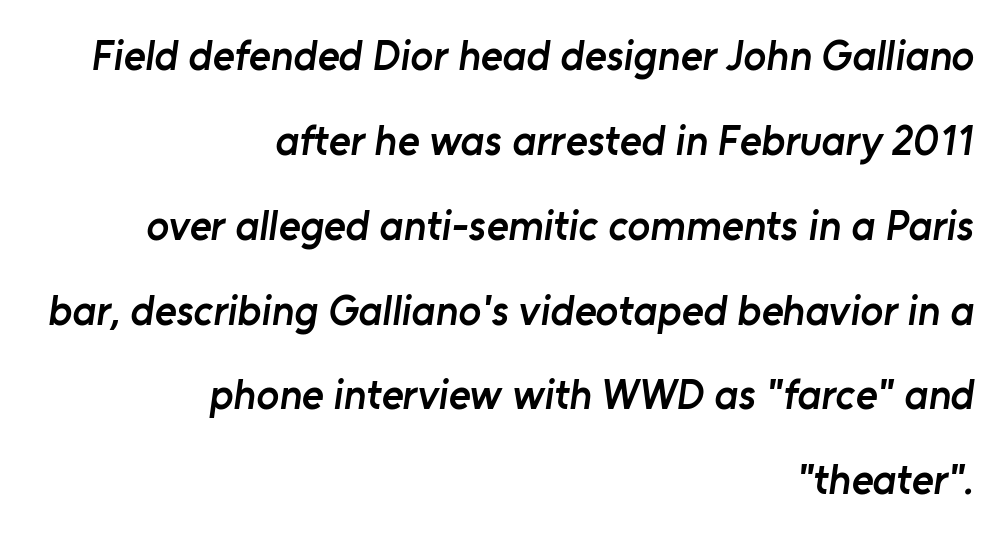
Q: Is the text bold? A: Semi-bold.
Q: Is the typeface a serif or a sans-serif typeface? A: Sans-serif.
Q: Is the text underlined? A: No.
Q: How is the paragraph aligned? A: Right-aligned.
Q: Is the spacing between letters normal or unusually wide? A: Normal.
Q: Is the spacing between lines tight, normal or loose? A: Loose.
Q: Width (condensed, normal, or wide)? A: Normal.
Q: Stroke contrast? A: Low.
Q: x-height? A: Medium.
Q: Monospaced? A: No.
